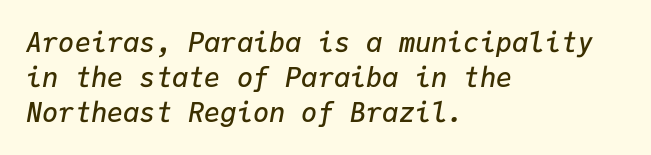
Every character sits at an angle, as italics do. The words here are not underlined. Horizontally, the lines are justified to the leading edge only. These lines keep a tight, regular rhythm from letter to letter. Typographic density is moderately raised because the face is semibold. This block has exactly the height ordinary leading produces.
